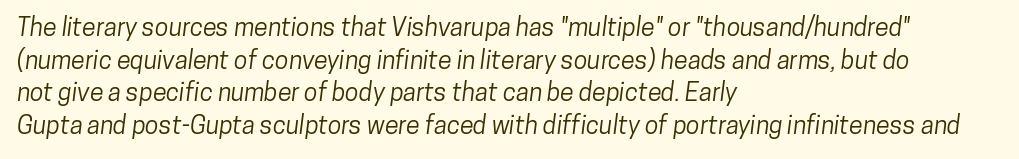
Q: Is the text underlined? A: No.
Q: How is the paragraph aligned? A: Left-aligned.
Q: Is the spacing between letters normal or unusually wide? A: Normal.
Q: Is the spacing between lines tight, normal or loose? A: Normal.
